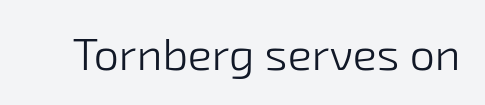
Q: Is the text bold? A: No.
Q: Is the typeface a serif or a sans-serif typeface? A: Sans-serif.
Q: Is the text underlined? A: No.
Q: Is the spacing between letters normal or unusually wide? A: Normal.
Q: Width (condensed, normal, or wide)? A: Normal.
Q: Stroke contrast? A: Low.
Q: x-height? A: Medium.
Q: Monospaced? A: No.
